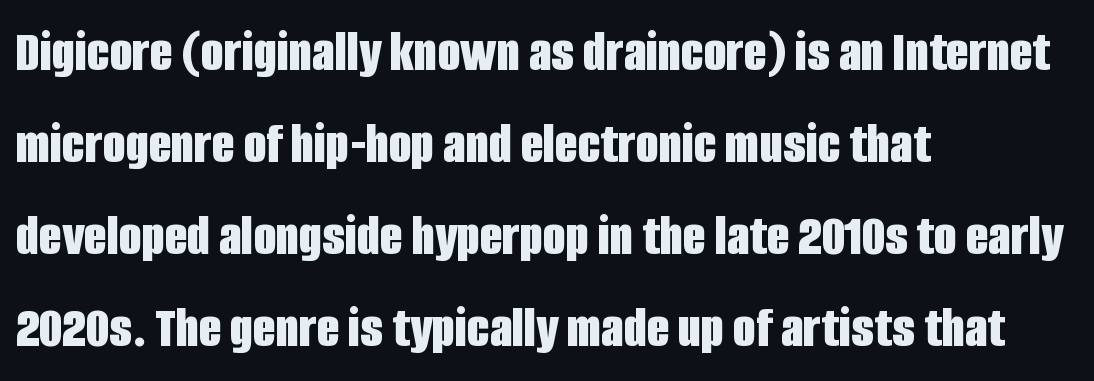
Q: Is the text bold? A: Yes.
Q: Is the text italic (slanted)? A: No, it is upright.
Q: Is the typeface a serif or a sans-serif typeface? A: Sans-serif.
Q: Is the text underlined? A: No.
Q: How is the paragraph aligned? A: Left-aligned.
Q: Is the spacing between letters normal or unusually wide? A: Normal.
Q: Is the spacing between lines tight, normal or loose? A: Normal.
Q: Width (condensed, normal, or wide)? A: Condensed.
Q: Stroke contrast? A: Low.
Q: x-height? A: Large.
Q: Monospaced? A: No.
